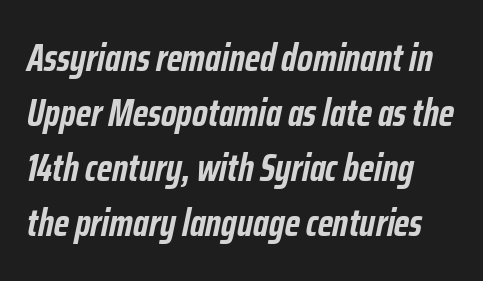
The image shows 38 px semibold, condensed type, italic (leaning right); set normal line spacing (1.45x), normal letter spacing, not underlined; low stroke contrast and a medium x-height.
